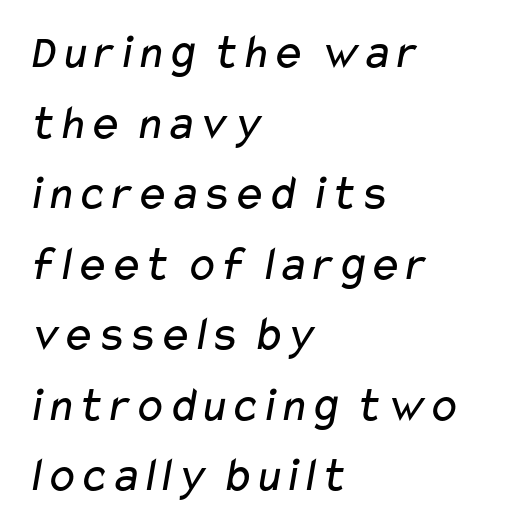
Q: Is the text bold? A: No.
Q: Is the typeface a serif or a sans-serif typeface? A: Sans-serif.
Q: Is the text underlined? A: No.
Q: How is the paragraph aligned? A: Left-aligned.
Q: Is the spacing between letters normal or unusually wide? A: Normal.
Q: Is the spacing between lines tight, normal or loose? A: Normal.
Q: Width (condensed, normal, or wide)? A: Wide.
Q: Stroke contrast? A: Low.
Q: x-height? A: Medium.
Q: Monospaced? A: No.
